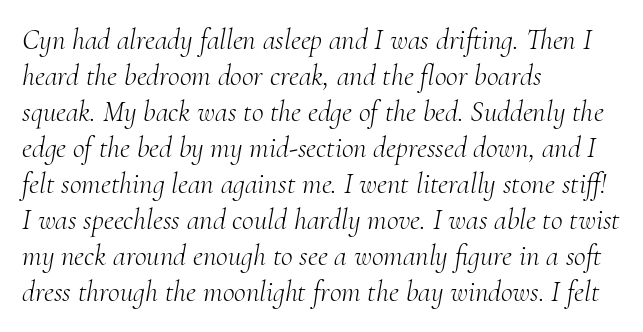
The letterforms sit shoulder to shoulder at normal distance. Looks like regular typesetting: each glyph gets only the width it needs. Observe the lean: these are italic letterforms. The paragraph has a hard left edge and a soft right edge. This rendering employs a face with finishing strokes, i.e., a serif.
